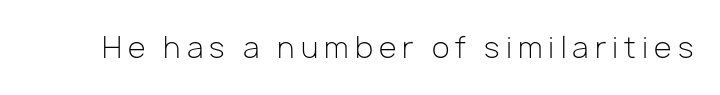
Between one letter and the next there's a generous, obvious gap. Stems and bowls with no extra thickness — not bold. The characters display no serif detailing; their extremities are plain. Unlike italic type, these characters show no tilt at all. The strip under each line holds only bare page.
